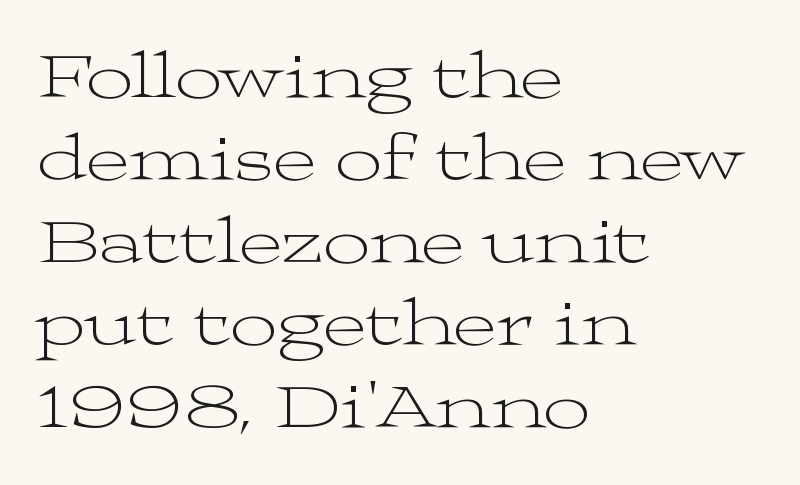
Q: Is the text bold? A: No.
Q: Is the text italic (slanted)? A: No, it is upright.
Q: Is the typeface a serif or a sans-serif typeface? A: Serif.
Q: Is the text underlined? A: No.
Q: How is the paragraph aligned? A: Left-aligned.
Q: Is the spacing between letters normal or unusually wide? A: Normal.
Q: Is the spacing between lines tight, normal or loose? A: Normal.
Q: Width (condensed, normal, or wide)? A: Wide.
Q: Stroke contrast? A: Medium.
Q: x-height? A: Medium.
Q: Monospaced? A: No.
